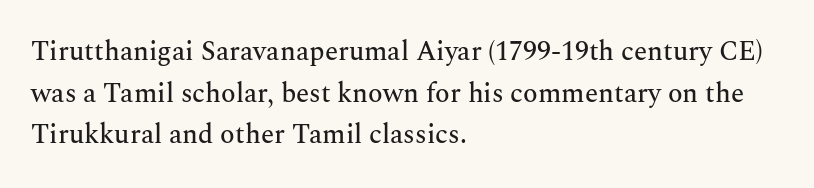
{"italic": "no", "underline": "no", "align": "left", "line_spacing": "normal", "line_spacing_ratio": 1.54, "letter_spacing": "normal", "letter_spacing_em": 0.0, "glyph_px": 27}
